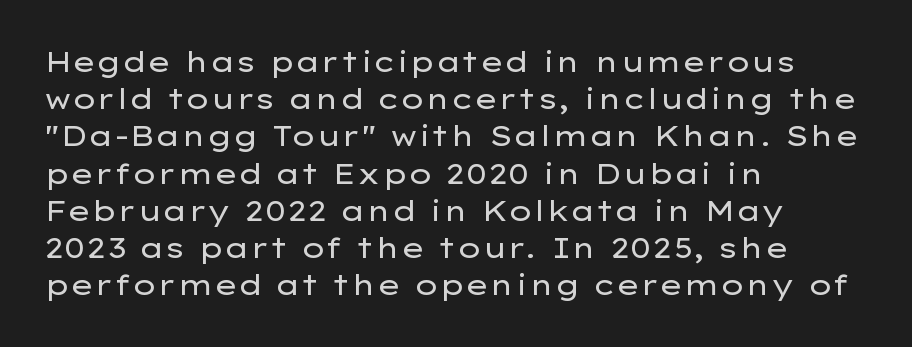
The image shows 28 px regular-weight, wide sans-serif type, upright; set left-aligned, normal line spacing (1.33x), normal letter spacing, not underlined; low stroke contrast and a medium x-height.
